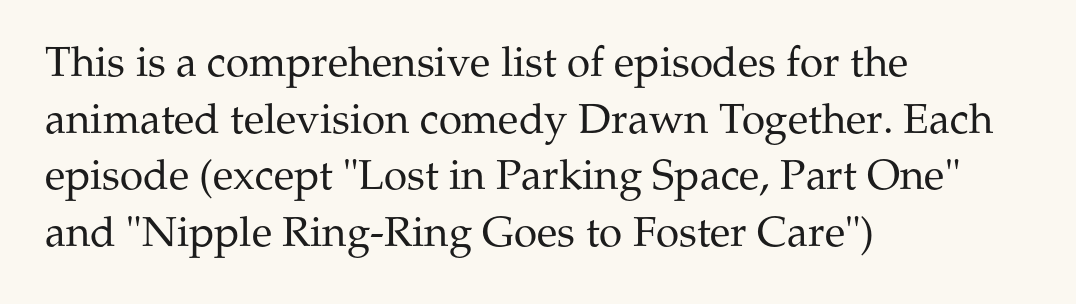
The passage shown has conventional tracking throughout. Stem width sits at or under what a default text font uses. Italic: no, the glyphs are upright roman. All the whitespace from short lines collects on the right.
